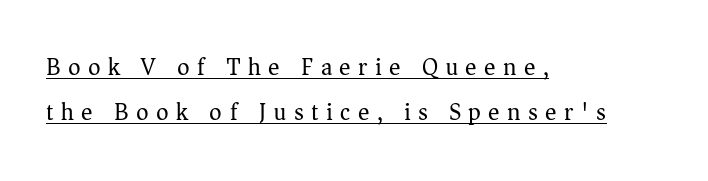
Q: Is the text bold? A: No.
Q: Is the text italic (slanted)? A: No, it is upright.
Q: Is the text underlined? A: Yes.
Q: How is the paragraph aligned? A: Left-aligned.
Q: Is the spacing between letters normal or unusually wide? A: Unusually wide.
